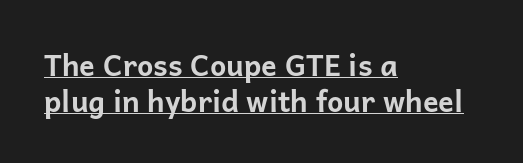
{"serif": "no", "italic": "no", "bold": "yes", "weight": "bold", "width": "normal", "stroke_contrast": "low", "x_height": "medium", "monospaced": "no", "underline": "yes", "align": "left", "line_spacing_ratio": 1.23, "letter_spacing": "normal", "letter_spacing_em": 0.0, "glyph_px": 29}
